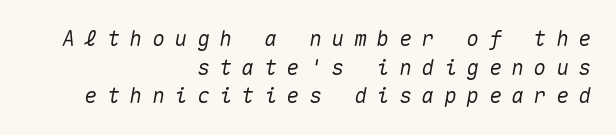
The image shows 21 px text type, italic (leaning right); set right-aligned, normal line spacing (1.36x), unusually wide letter spacing (+0.47 em), not underlined.
